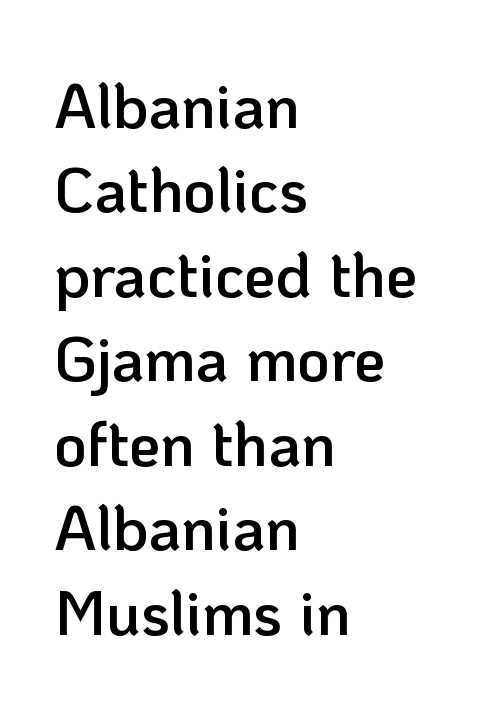
The image shows 63 px semibold sans-serif type, upright; set left-aligned, normal line spacing (1.34x), normal letter spacing, not underlined; low stroke contrast and a medium x-height.
